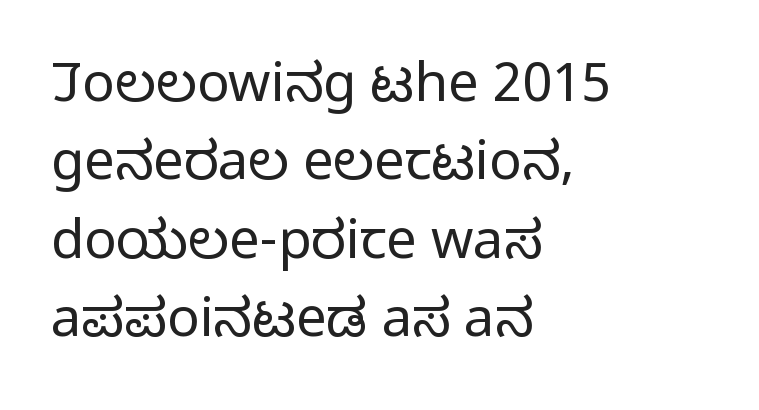
Q: Is the text bold? A: No.
Q: Is the text italic (slanted)? A: No, it is upright.
Q: Is the typeface a serif or a sans-serif typeface? A: Sans-serif.
Q: Is the text underlined? A: No.
Q: How is the paragraph aligned? A: Left-aligned.
Q: Is the spacing between letters normal or unusually wide? A: Normal.
Q: Is the spacing between lines tight, normal or loose? A: Normal.
Q: Width (condensed, normal, or wide)? A: Condensed.
Q: Stroke contrast? A: Low.
Q: x-height? A: Large.
Q: Monospaced? A: No.
